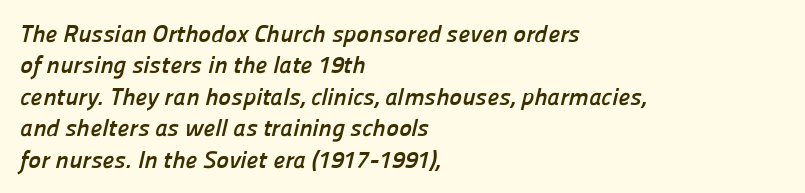
Q: Is the text bold? A: Yes.
Q: Is the text underlined? A: No.
Q: How is the paragraph aligned? A: Left-aligned.
Q: Is the spacing between letters normal or unusually wide? A: Normal.
Q: Is the spacing between lines tight, normal or loose? A: Normal.
